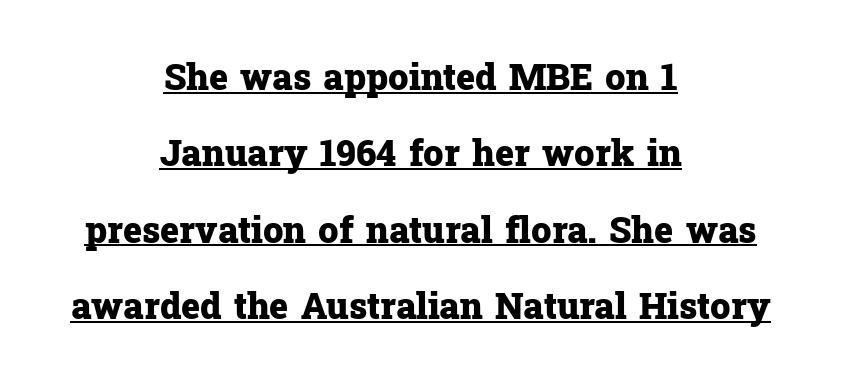
{"serif": "yes", "italic": "no", "bold": "yes", "weight": "heavy", "width": "normal", "stroke_contrast": "low", "x_height": "medium", "monospaced": "no", "underline": "yes", "align": "center", "line_spacing": "loose", "line_spacing_ratio": 2.12, "letter_spacing": "normal", "letter_spacing_em": 0.0, "glyph_px": 36}
